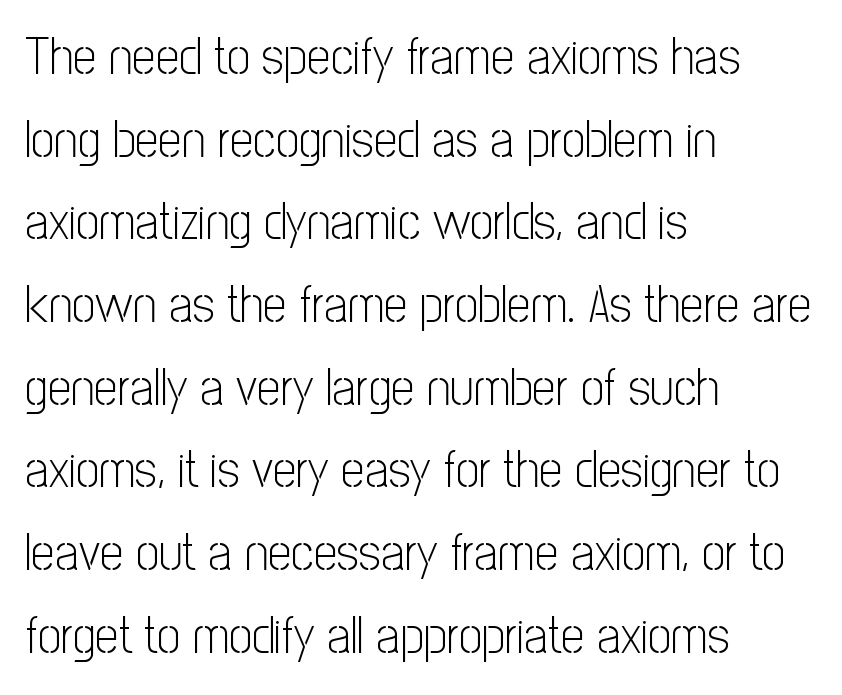
Q: Is the text bold? A: No.
Q: Is the text italic (slanted)? A: No, it is upright.
Q: Is the typeface a serif or a sans-serif typeface? A: Sans-serif.
Q: Is the text underlined? A: No.
Q: How is the paragraph aligned? A: Left-aligned.
Q: Is the spacing between letters normal or unusually wide? A: Normal.
Q: Is the spacing between lines tight, normal or loose? A: Normal.
Q: Width (condensed, normal, or wide)? A: Condensed.
Q: Stroke contrast? A: Low.
Q: x-height? A: Medium.
Q: Monospaced? A: No.
